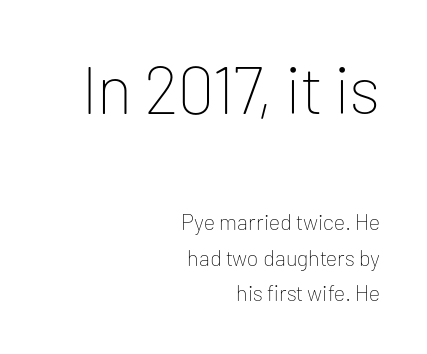
{"serif": "no", "italic": "no", "bold": "no", "weight": "thin", "width": "normal", "stroke_contrast": "low", "x_height": "medium", "monospaced": "no", "underline": "no", "align": "right", "line_spacing": "normal", "line_spacing_ratio": 1.61, "letter_spacing": "normal", "letter_spacing_em": 0.0, "larger_block": "first", "size_ratio": 3.05, "glyph_px": 67}
